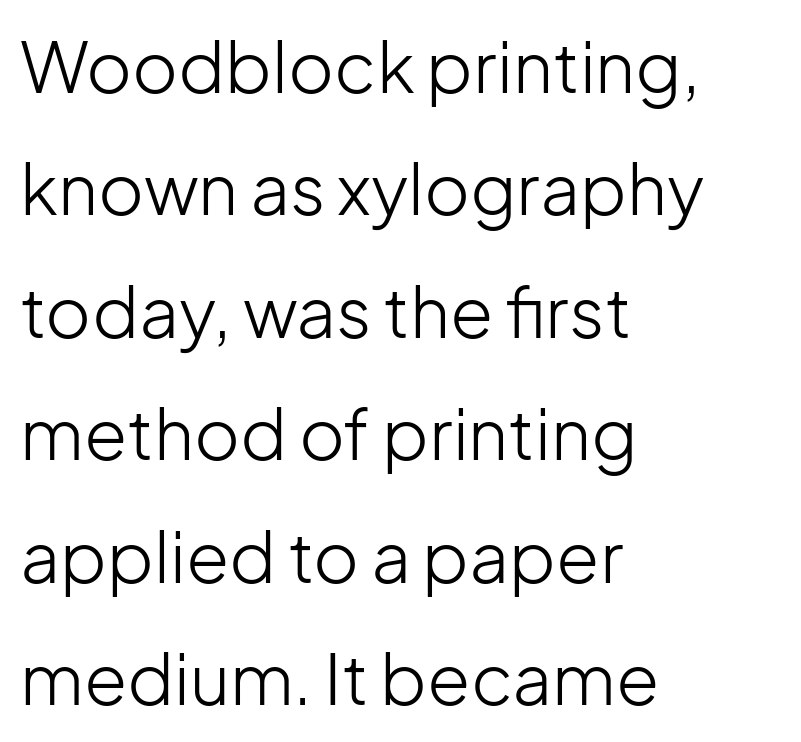
{"serif": "no", "italic": "no", "bold": "no", "weight": "light", "width": "normal", "stroke_contrast": "low", "x_height": "medium", "monospaced": "no", "underline": "no", "align": "left", "line_spacing_ratio": 1.75, "letter_spacing": "normal", "letter_spacing_em": 0.0, "glyph_px": 70}
